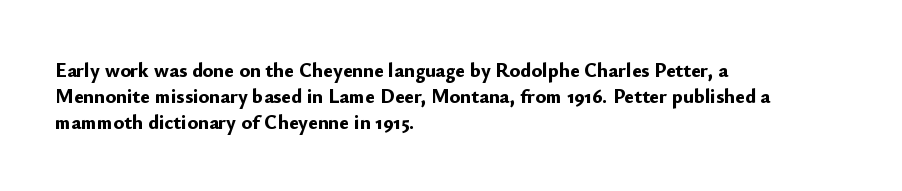
Q: Is the text bold? A: Yes.
Q: Is the text italic (slanted)? A: No, it is upright.
Q: Is the text underlined? A: No.
Q: How is the paragraph aligned? A: Left-aligned.
Q: Is the spacing between letters normal or unusually wide? A: Normal.
Q: Is the spacing between lines tight, normal or loose? A: Normal.
